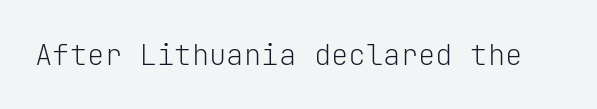
Underline: absent. Summary of weight: not heavy and not bold. Rendered with straight, roman letterforms. Between one letter and the next there's only the usual sliver of space.
